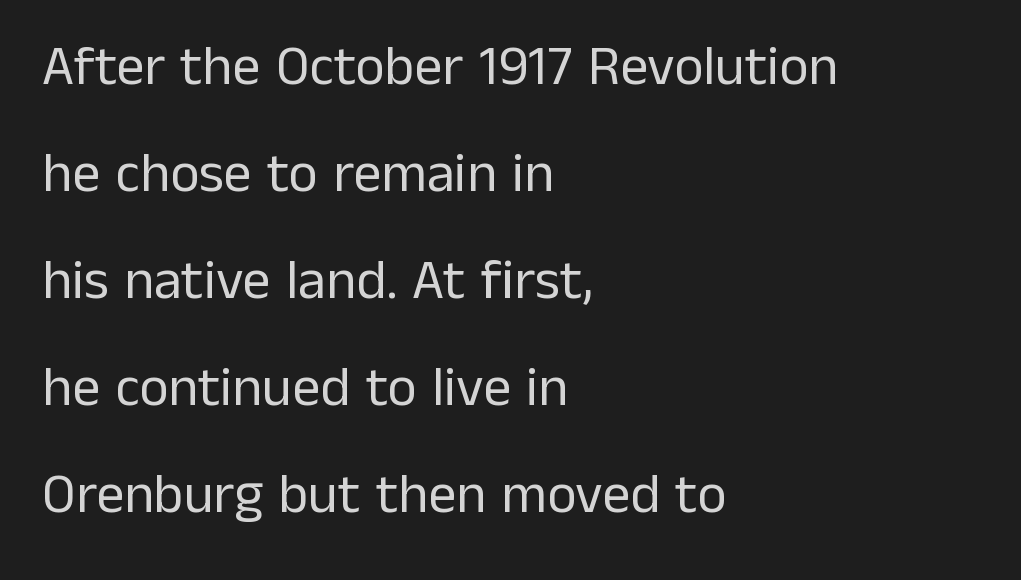
Characters remain perfectly vertical along every line. Which margin do the lines hug? The left one — the right edge is uneven. Is this a heavy cut? Hardly; it is regular or lighter. Inter-character spacing is left at the font's built-in metrics. Only glyphs here, with clear space below each row.
